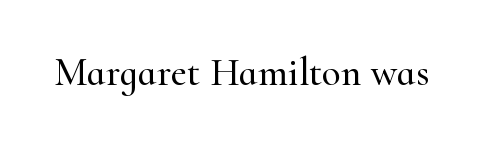
{"serif": "yes", "italic": "no", "width": "normal", "stroke_contrast": "high", "x_height": "small", "monospaced": "no", "underline": "no", "letter_spacing": "normal", "letter_spacing_em": 0.0, "glyph_px": 39}
